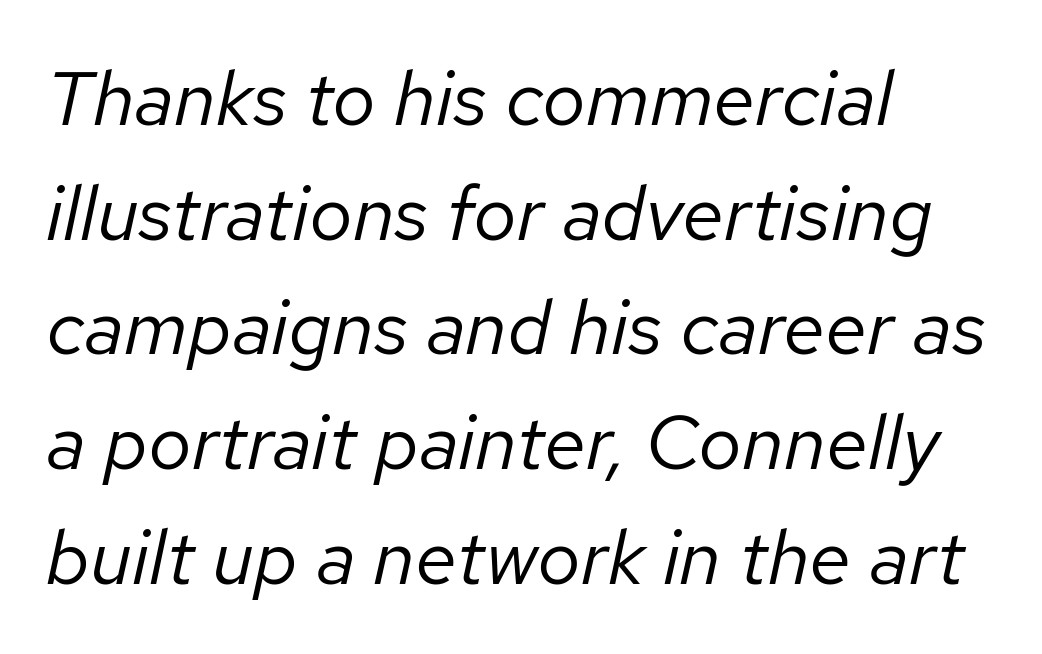
Q: Is the text bold? A: No.
Q: Is the text italic (slanted)? A: Yes, it leans right by about 12 degrees.
Q: Is the text underlined? A: No.
Q: How is the paragraph aligned? A: Left-aligned.
Q: Is the spacing between letters normal or unusually wide? A: Normal.
Q: Is the spacing between lines tight, normal or loose? A: Normal.
Q: Width (condensed, normal, or wide)? A: Normal.
Q: Stroke contrast? A: Low.
Q: x-height? A: Medium.
Q: Monospaced? A: No.
